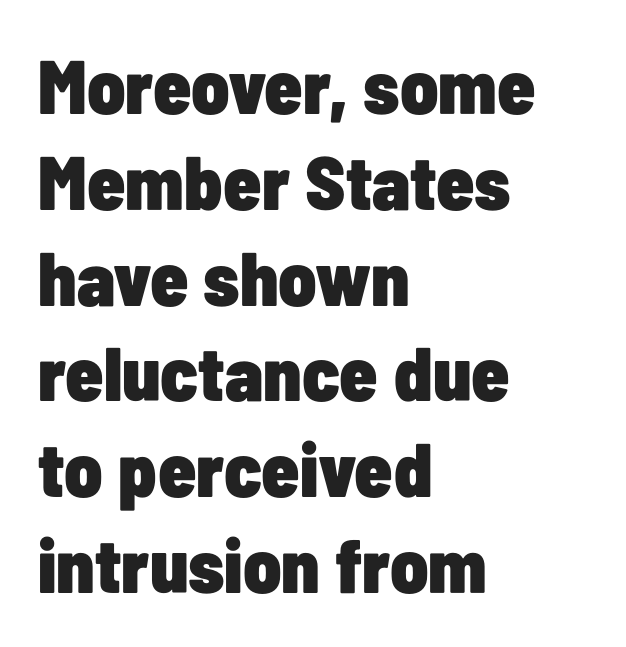
The image shows 76 px heavy, condensed sans-serif type, upright; set left-aligned, normal line spacing (1.26x), normal letter spacing, not underlined; low stroke contrast and a medium x-height.
